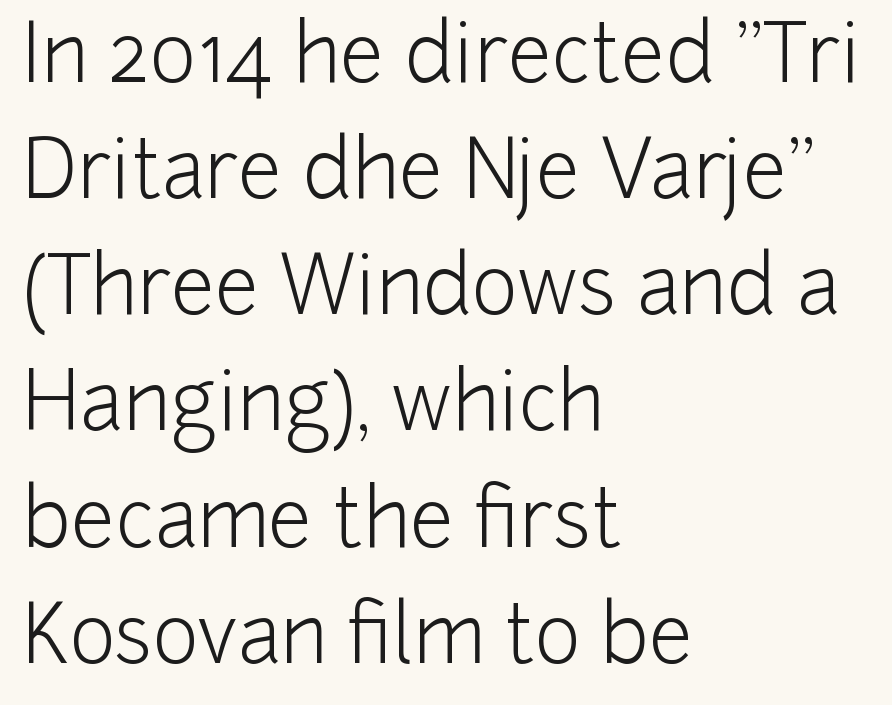
The image shows 79 px light sans-serif type, upright; set left-aligned, normal line spacing (1.47x), normal letter spacing, not underlined; low stroke contrast and a medium x-height.
